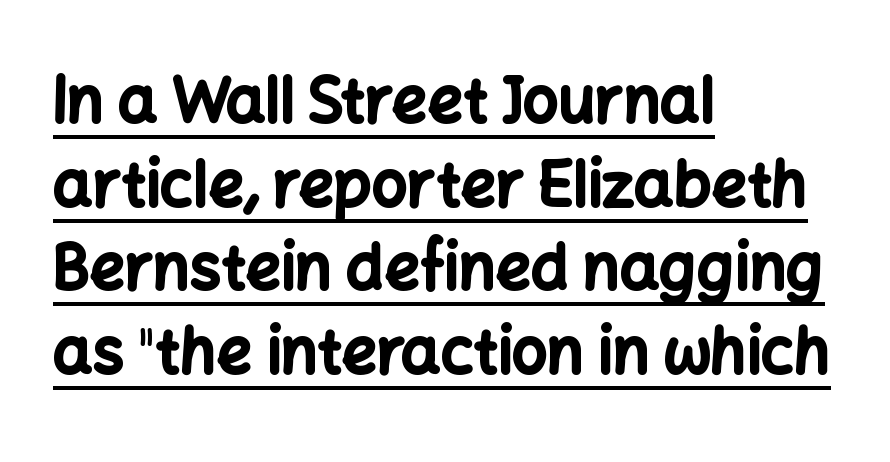
{"serif": "no", "italic": "no", "bold": "yes", "weight": "bold", "width": "normal", "stroke_contrast": "low", "x_height": "medium", "monospaced": "no", "underline": "yes", "align": "left", "line_spacing": "normal", "line_spacing_ratio": 1.35, "letter_spacing": "normal", "letter_spacing_em": 0.0, "glyph_px": 62}
